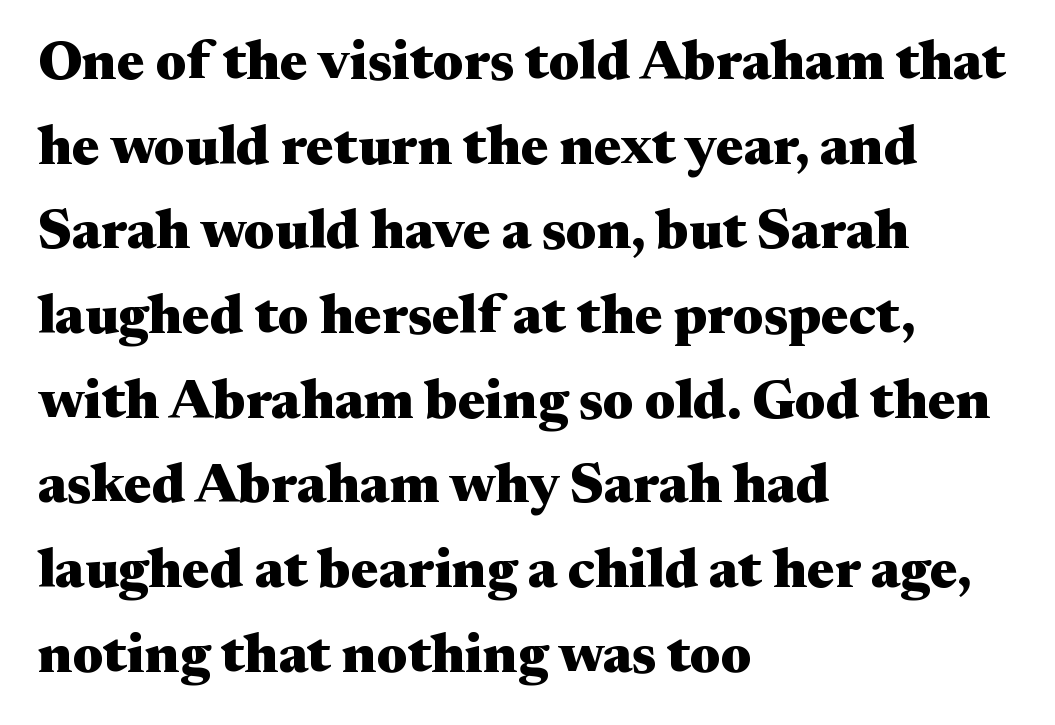
Q: Is the text bold? A: Yes.
Q: Is the text italic (slanted)? A: No, it is upright.
Q: Is the typeface a serif or a sans-serif typeface? A: Serif.
Q: Is the text underlined? A: No.
Q: How is the paragraph aligned? A: Left-aligned.
Q: Is the spacing between letters normal or unusually wide? A: Normal.
Q: Is the spacing between lines tight, normal or loose? A: Normal.
Q: Width (condensed, normal, or wide)? A: Wide.
Q: Stroke contrast? A: Medium.
Q: x-height? A: Medium.
Q: Monospaced? A: No.
